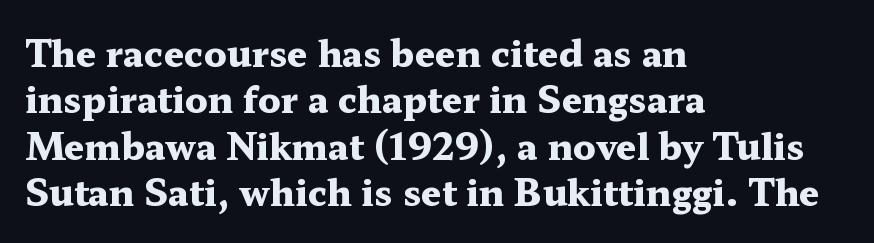
Q: Is the text bold? A: Yes.
Q: Is the text italic (slanted)? A: No, it is upright.
Q: Is the typeface a serif or a sans-serif typeface? A: Serif.
Q: Is the text underlined? A: No.
Q: How is the paragraph aligned? A: Left-aligned.
Q: Is the spacing between letters normal or unusually wide? A: Normal.
Q: Is the spacing between lines tight, normal or loose? A: Normal.
Q: Width (condensed, normal, or wide)? A: Wide.
Q: Stroke contrast? A: Medium.
Q: x-height? A: Medium.
Q: Monospaced? A: No.
